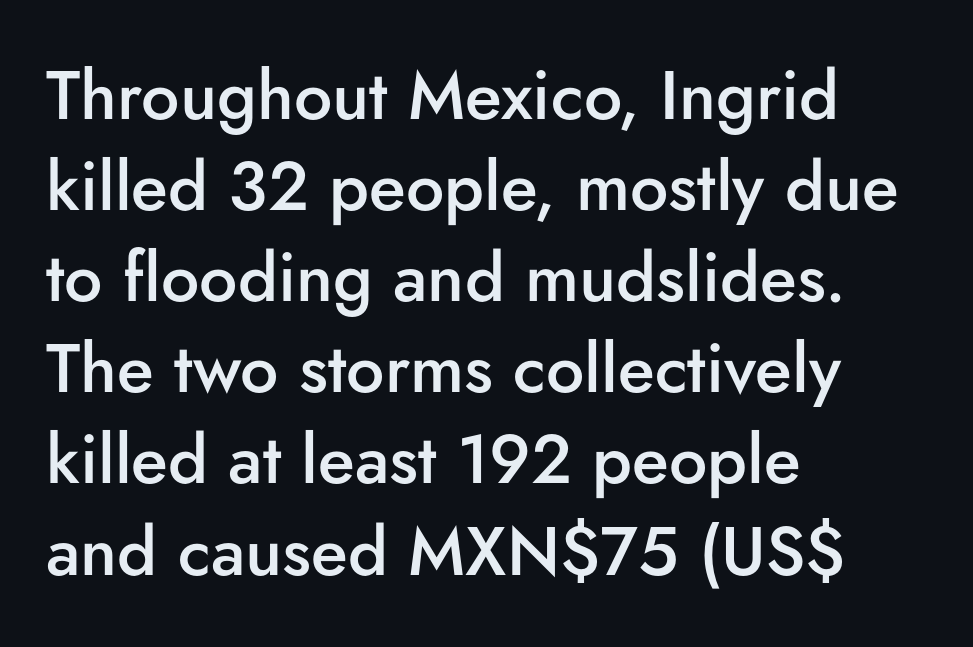
The rendering shows plain stroke endings on the letterforms — a sans-serif design. Do the characters align in a grid? No, the font is proportional. Beneath every word, the page is bare. Interline gaps are of average width in this sample. The face used here is a semibold: visibly heavier than regular, lighter than bold.
